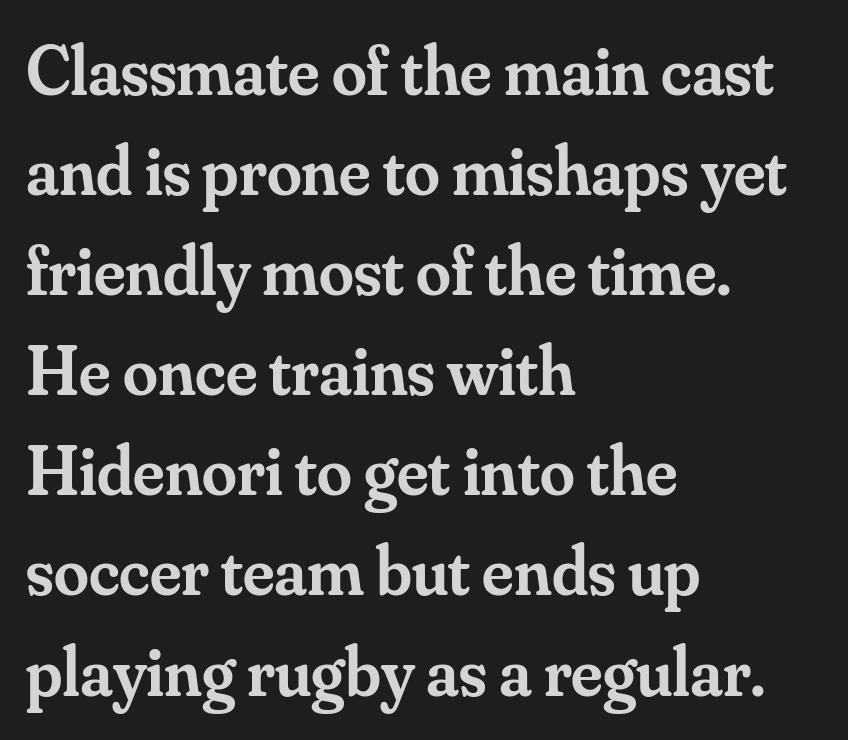
{"serif": "yes", "italic": "no", "bold": "semi", "weight": "semibold", "width": "normal", "stroke_contrast": "medium", "x_height": "small", "monospaced": "no", "underline": "no", "align": "left", "line_spacing": "normal", "line_spacing_ratio": 1.43, "letter_spacing": "normal", "letter_spacing_em": 0.0, "glyph_px": 70}
